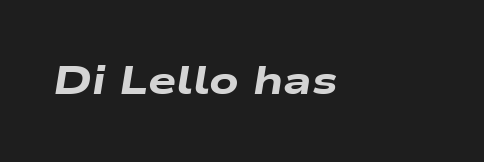
Posture: slanted. Here the designer chose a conventional face with non-uniform glyph widths. The type is set solid horizontally, with unmodified tracking. Only glyphs here, with clear space below each row. Bold? Absolutely — the strokes are thick and heavy.
